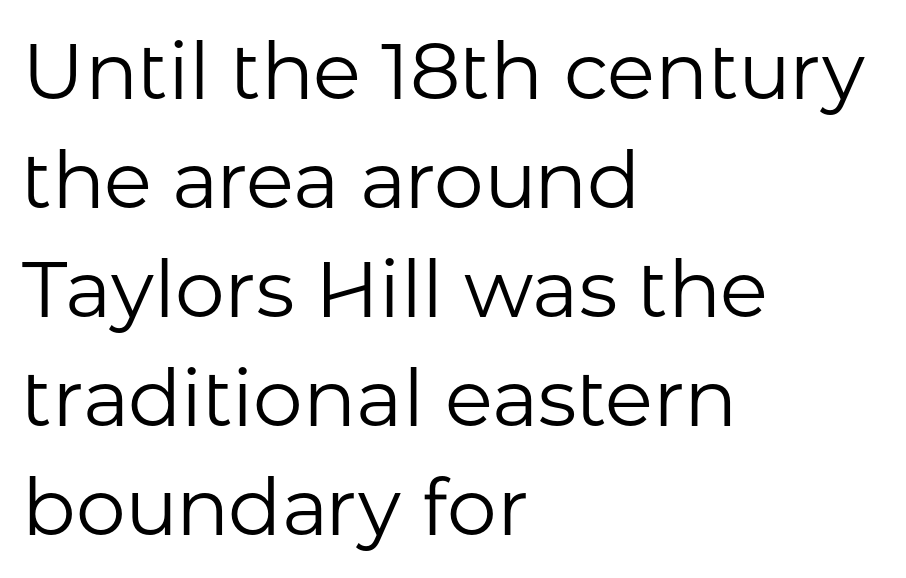
Q: Is the text bold? A: No.
Q: Is the text italic (slanted)? A: No, it is upright.
Q: Is the typeface a serif or a sans-serif typeface? A: Sans-serif.
Q: Is the text underlined? A: No.
Q: How is the paragraph aligned? A: Left-aligned.
Q: Is the spacing between letters normal or unusually wide? A: Normal.
Q: Is the spacing between lines tight, normal or loose? A: Normal.
Q: Width (condensed, normal, or wide)? A: Normal.
Q: Stroke contrast? A: Low.
Q: x-height? A: Medium.
Q: Monospaced? A: No.
